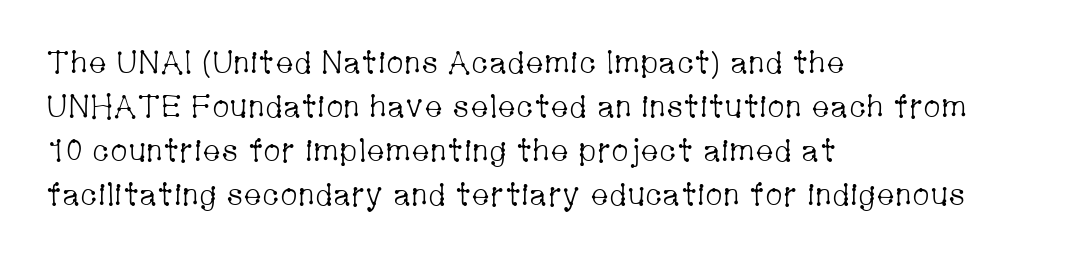
Q: Is the text bold? A: No.
Q: Is the text italic (slanted)? A: No, it is upright.
Q: Is the typeface a serif or a sans-serif typeface? A: Serif.
Q: Is the text underlined? A: No.
Q: How is the paragraph aligned? A: Left-aligned.
Q: Is the spacing between letters normal or unusually wide? A: Normal.
Q: Is the spacing between lines tight, normal or loose? A: Normal.
Q: Width (condensed, normal, or wide)? A: Condensed.
Q: Stroke contrast? A: Low.
Q: x-height? A: Medium.
Q: Monospaced? A: No.
